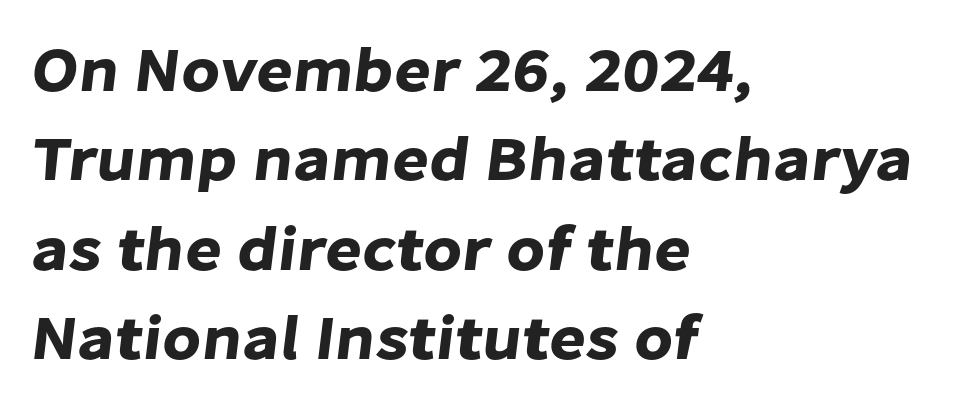
The image shows 63 px sans-serif type; set left-aligned, normal line spacing (1.42x), normal letter spacing, not underlined; low stroke contrast and a medium x-height.
